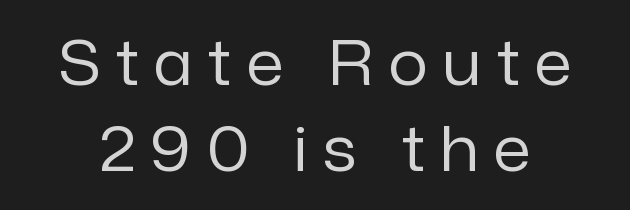
Q: Is the text bold? A: No.
Q: Is the text italic (slanted)? A: No, it is upright.
Q: Is the typeface a serif or a sans-serif typeface? A: Sans-serif.
Q: Is the text underlined? A: No.
Q: Is the spacing between letters normal or unusually wide? A: Unusually wide.
Q: Is the spacing between lines tight, normal or loose? A: Normal.
Q: Width (condensed, normal, or wide)? A: Normal.
Q: Stroke contrast? A: Low.
Q: x-height? A: Medium.
Q: Monospaced? A: No.
